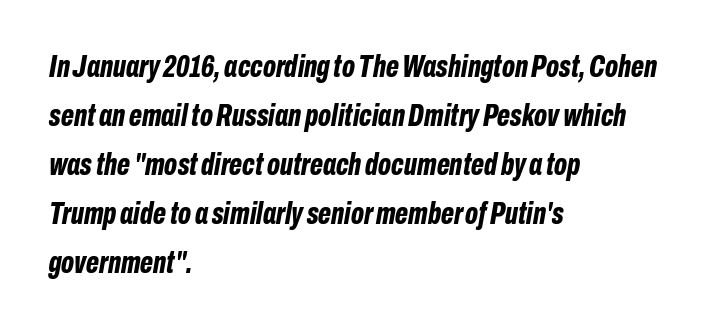
Q: Is the text bold? A: Yes.
Q: Is the text italic (slanted)? A: Yes, it leans right by about 10 degrees.
Q: Is the text underlined? A: No.
Q: How is the paragraph aligned? A: Left-aligned.
Q: Is the spacing between letters normal or unusually wide? A: Normal.
Q: Is the spacing between lines tight, normal or loose? A: Normal.
Q: Width (condensed, normal, or wide)? A: Condensed.
Q: Stroke contrast? A: Low.
Q: x-height? A: Medium.
Q: Monospaced? A: No.
